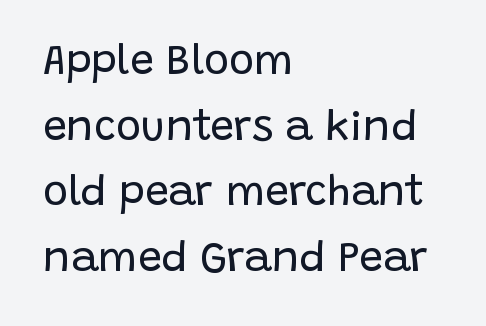
Q: Is the text bold? A: No.
Q: Is the text italic (slanted)? A: No, it is upright.
Q: Is the typeface a serif or a sans-serif typeface? A: Sans-serif.
Q: Is the text underlined? A: No.
Q: How is the paragraph aligned? A: Left-aligned.
Q: Is the spacing between letters normal or unusually wide? A: Normal.
Q: Is the spacing between lines tight, normal or loose? A: Normal.
Q: Width (condensed, normal, or wide)? A: Normal.
Q: Stroke contrast? A: Low.
Q: x-height? A: Large.
Q: Monospaced? A: No.
